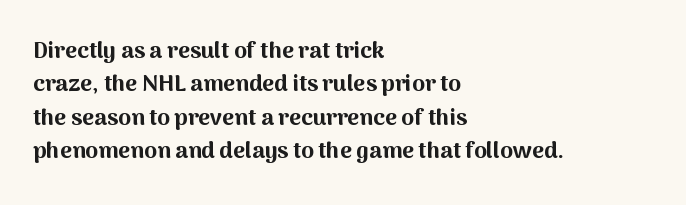
The image shows 23 px bold type, upright; set left-aligned, normal line spacing (1.45x), normal letter spacing, not underlined.
